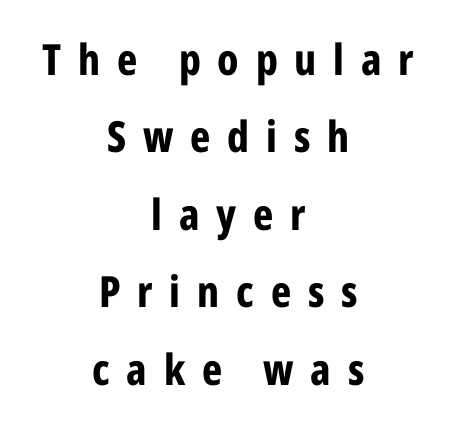
Typographic density is high because the face is bold. The passage shown is typed in a proportional face where columns would drift. This sample uses an upright cut, with every glyph sitting square on the baseline. This is sans-serif lettering, the kind often seen on screens and signage. Glyph-to-glyph distance is far greater than everyday printed text. Horizontally, the lines are justified to the midpoint only.
